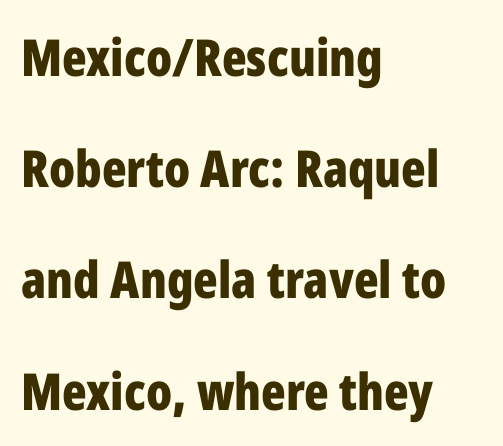
Q: Is the text bold? A: Yes.
Q: Is the text italic (slanted)? A: No, it is upright.
Q: Is the typeface a serif or a sans-serif typeface? A: Sans-serif.
Q: Is the text underlined? A: No.
Q: How is the paragraph aligned? A: Left-aligned.
Q: Is the spacing between letters normal or unusually wide? A: Normal.
Q: Is the spacing between lines tight, normal or loose? A: Loose.
Q: Width (condensed, normal, or wide)? A: Condensed.
Q: Stroke contrast? A: Low.
Q: x-height? A: Medium.
Q: Monospaced? A: No.
